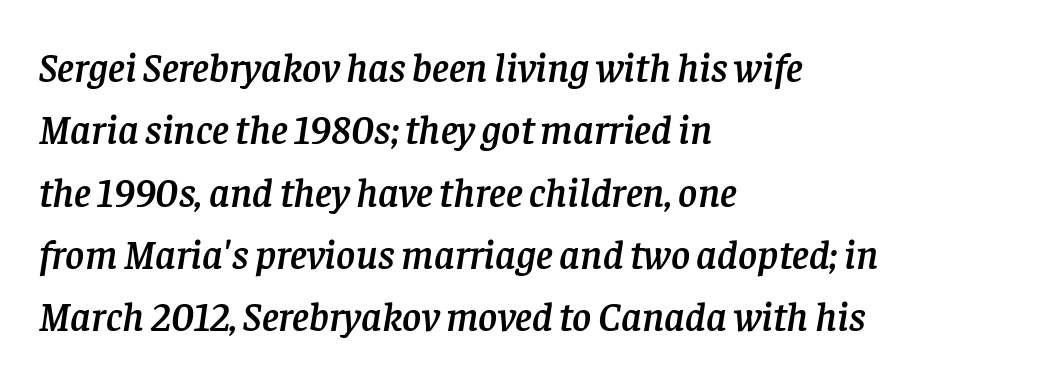
The image shows 41 px serif type, italic (leaning right); set left-aligned, normal line spacing (1.52x), normal letter spacing, not underlined; low stroke contrast and a large x-height.
